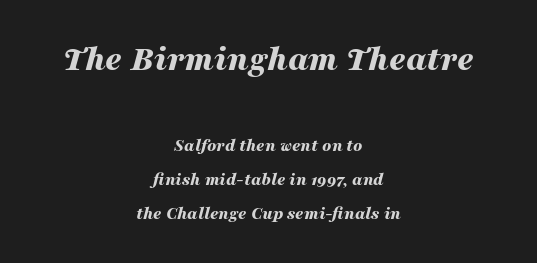
The image shows 36 px bold, wide type, italic (leaning right); set centered, line spacing 1.89x, normal letter spacing, not underlined; the first (top) block is 2.0x larger; medium stroke contrast and a medium x-height.
